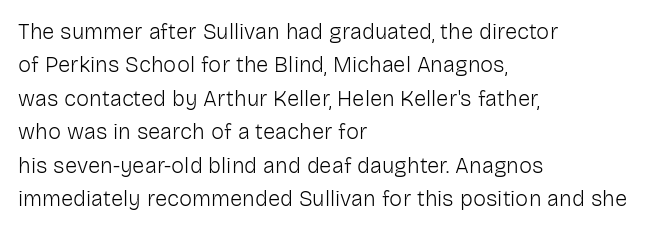
Summary of vertical rhythm: regular, with standard interline spacing. No extra ink here — the face is not bold. Quick note: not italic, upright. Horizontal alignment here is leftward, the default for most running prose.
